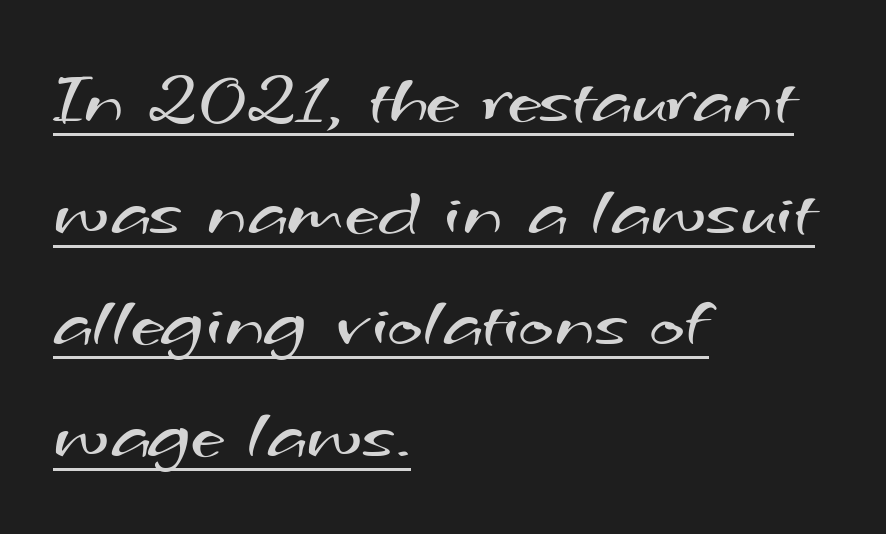
The image shows 75 px regular-weight, wide sans-serif type; set left-aligned, normal line spacing (1.49x), normal letter spacing, underlined; medium stroke contrast and a small x-height.
